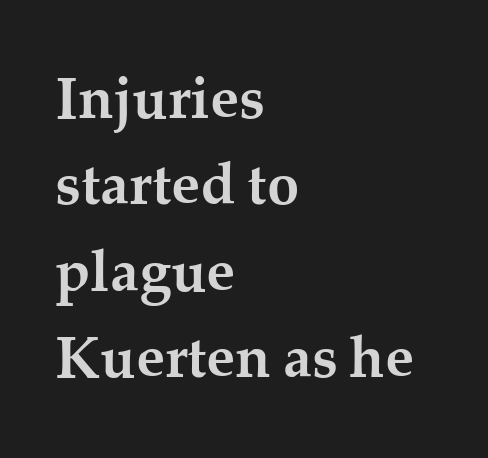
A typesetter would call this proportional, since set widths differ per character. A roman cut, with each character standing at attention. Plenty of ink on the page — the face is bold. Type style note: has serifs. The rag falls on the right side of this text block.
